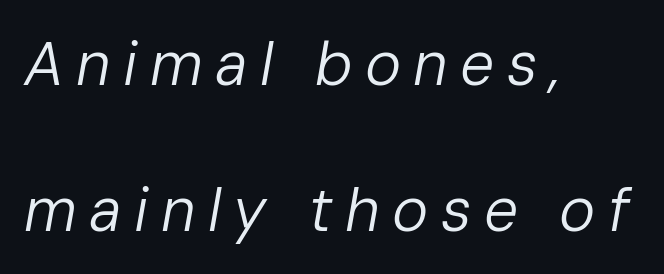
Italic: yes, the glyphs are oblique. The vertical gap from one line to the next is large. Between one letter and the next there's a generous, obvious gap. Compared with a typical body face, this is equally light or lighter still.
